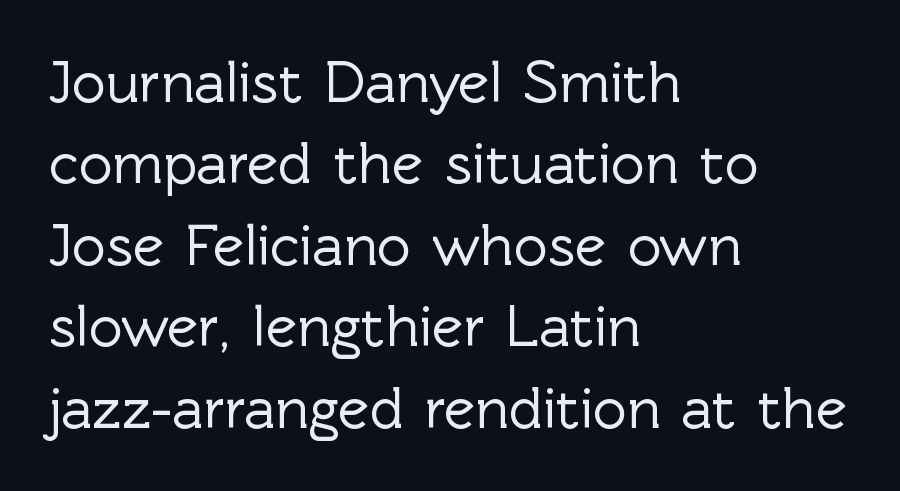
The image shows 59 px sans-serif type, upright; set left-aligned, normal line spacing (1.38x), normal letter spacing, not underlined; a medium x-height.
